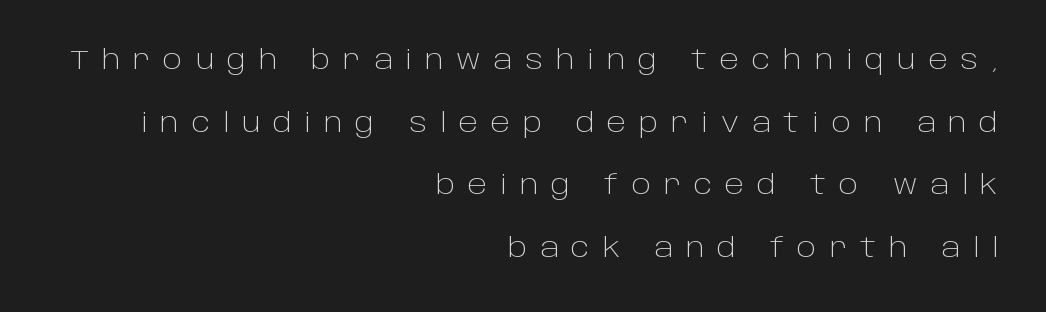
The image shows 26 px text type, upright; set right-aligned, loose line spacing (2.41x), unusually wide letter spacing (+0.49 em), not underlined.
